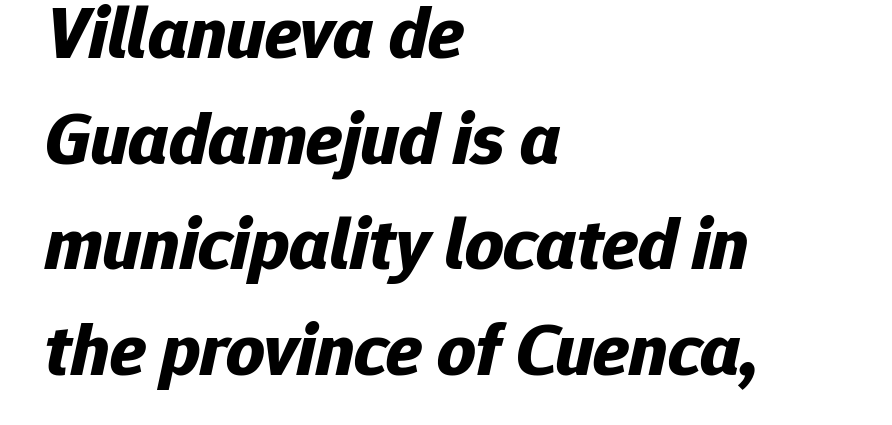
Varying glyph widths throughout — classic text-font behaviour. The gap between lines stays unmarked. This is heavy type, rendered in bold. The rows are spaced the way most documents space them. Would a proofreader flag this as italicized? Yes. Observe the ordinary spacing: letters are neighbours, not strangers.
